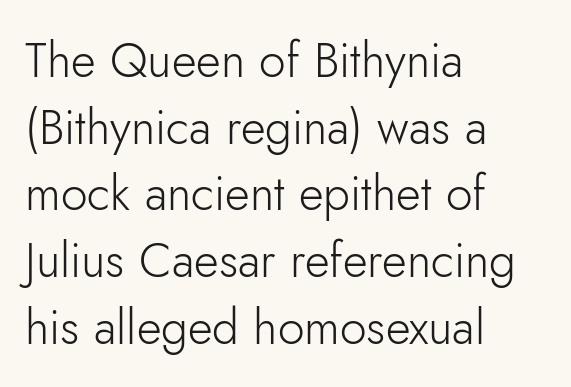
The image shows 48 px light sans-serif type, upright; set left-aligned, normal line spacing (1.39x), normal letter spacing, not underlined; low stroke contrast and a small x-height.
